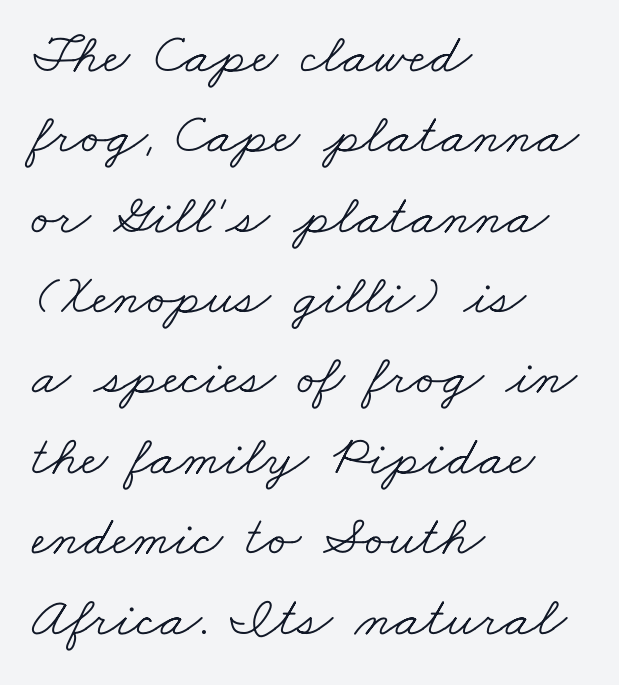
The image shows 57 px light, wide serif type; set left-aligned, normal line spacing (1.41x), normal letter spacing, not underlined; low stroke contrast and a small x-height.
